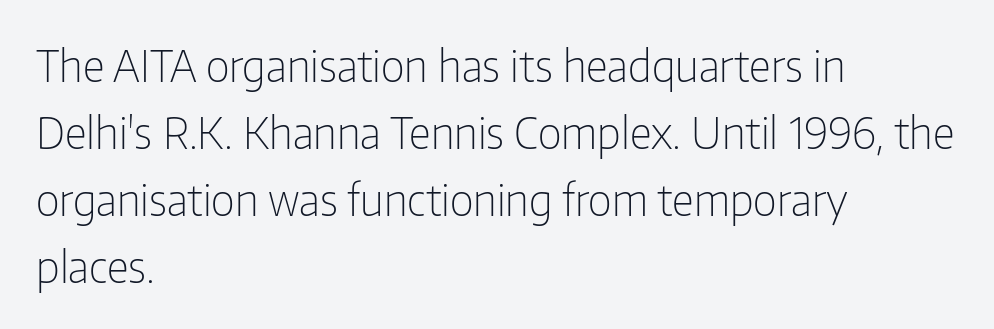
{"serif": "no", "italic": "no", "bold": "no", "weight": "light", "width": "condensed", "stroke_contrast": "low", "x_height": "medium", "monospaced": "no", "underline": "no", "align": "left", "line_spacing": "normal", "line_spacing_ratio": 1.52, "letter_spacing": "normal", "letter_spacing_em": 0.0, "glyph_px": 44}
